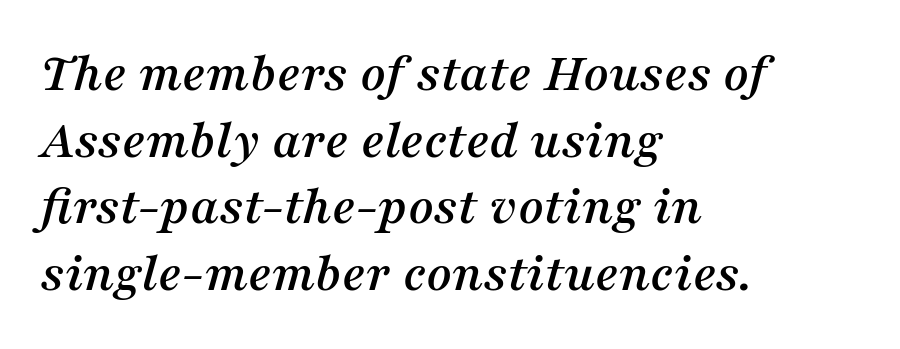
Q: Is the text italic (slanted)? A: Yes, it leans right by about 16 degrees.
Q: Is the typeface a serif or a sans-serif typeface? A: Serif.
Q: Is the text underlined? A: No.
Q: How is the paragraph aligned? A: Left-aligned.
Q: Is the spacing between letters normal or unusually wide? A: Normal.
Q: Width (condensed, normal, or wide)? A: Normal.
Q: Stroke contrast? A: Medium.
Q: x-height? A: Medium.
Q: Monospaced? A: No.
